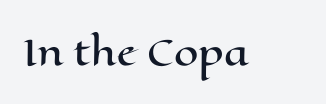
The image shows 35 px wide type, upright; set normal letter spacing, not underlined; high stroke contrast and a medium x-height.
